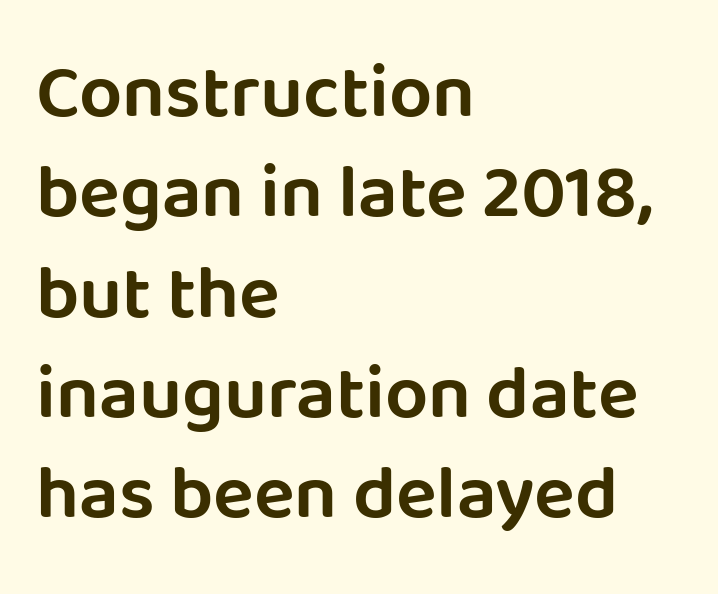
The font's upright variant was chosen for this text. You could call the tracking neutral — neither tight nor loose. These lines sit exactly where default settings would place them. Is this a fixed-width face? No — the glyphs have proportional, varying widths. These lines are composed in type without serifs.
